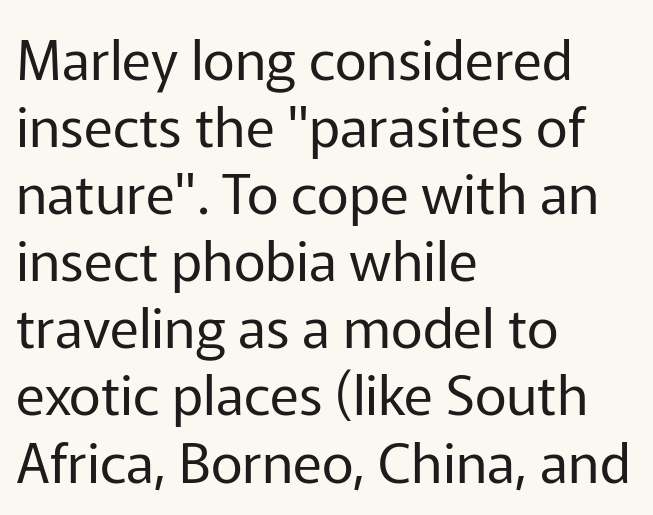
{"serif": "no", "italic": "no", "bold": "no", "weight": "regular", "width": "normal", "stroke_contrast": "low", "x_height": "medium", "monospaced": "no", "underline": "no", "align": "left", "line_spacing_ratio": 1.22, "letter_spacing": "normal", "letter_spacing_em": 0.0, "glyph_px": 55}
